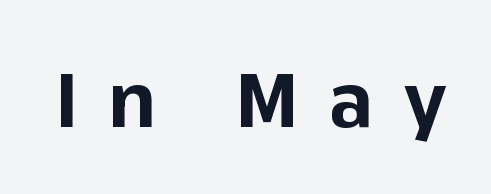
The image shows 77 px bold sans-serif type, upright; set unusually wide letter spacing (+0.4 em), not underlined; low stroke contrast and a medium x-height.
